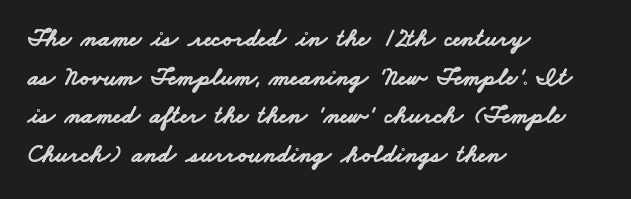
{"bold": "yes", "underline": "no", "align": "left", "line_spacing": "normal", "line_spacing_ratio": 1.55, "letter_spacing": "normal", "letter_spacing_em": 0.0, "glyph_px": 25}
